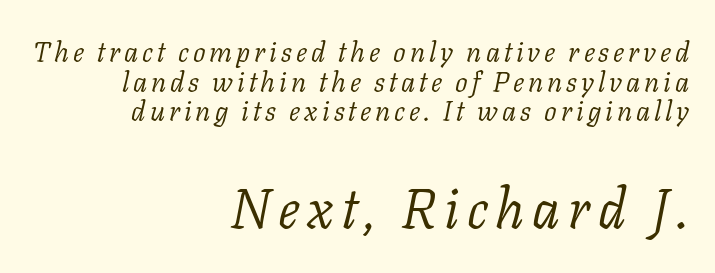
Does the type have serifs? Yes, each stem ends in a small foot. Counters stay open thanks to moderate or lighter strokes. Underline: absent. The face used here is proportionally spaced, like ordinary book or web type.
